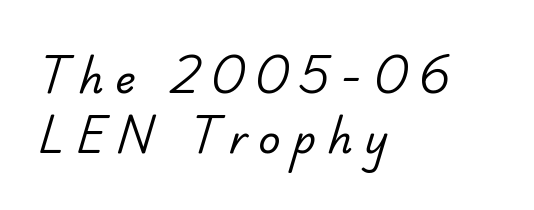
{"serif": "no", "bold": "no", "weight": "regular", "width": "normal", "stroke_contrast": "low", "x_height": "small", "monospaced": "no", "underline": "no", "align": "left", "line_spacing": "normal", "line_spacing_ratio": 1.53, "letter_spacing": "wide", "letter_spacing_em": 0.29, "glyph_px": 39}
